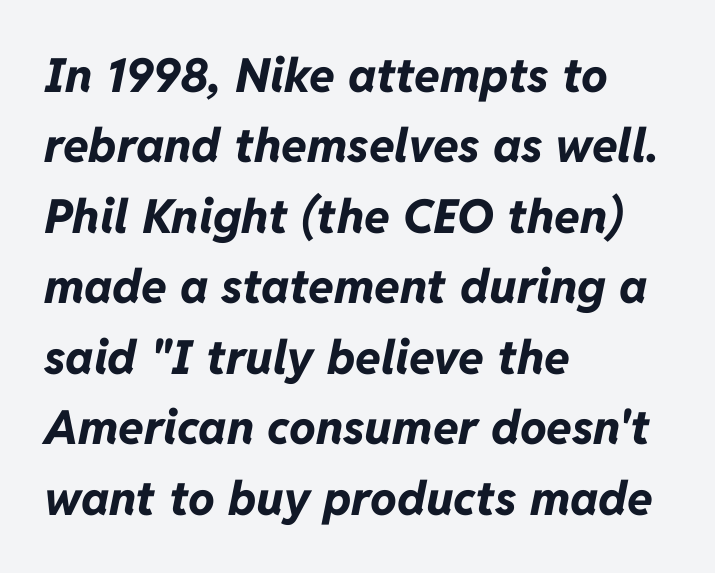
Each letter keeps its own natural width here, so spacing adapts to shape. Slanted lettering throughout. Does the weight exceed regular? Yes, all the way to bold. Standard letterfit; no display-style spreading of the glyphs. The passage shown stacks its lines at a standard gap.
